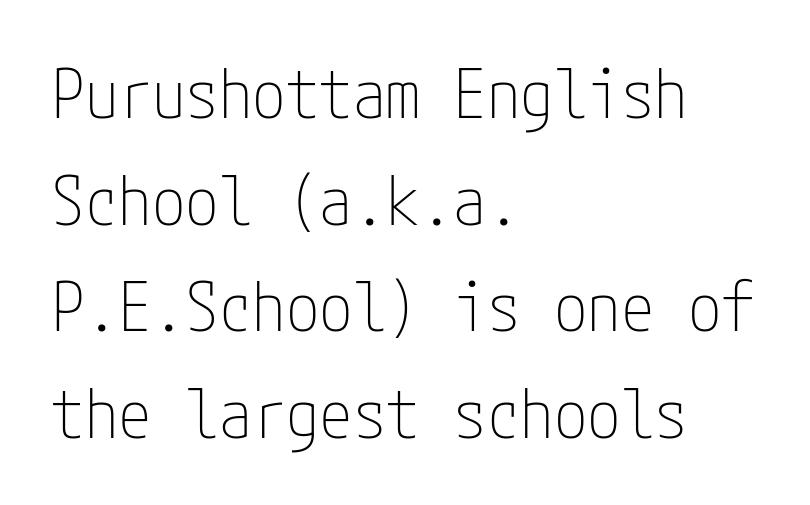
Q: Is the text bold? A: No.
Q: Is the text italic (slanted)? A: No, it is upright.
Q: Is the typeface a serif or a sans-serif typeface? A: Sans-serif.
Q: Is the text underlined? A: No.
Q: How is the paragraph aligned? A: Left-aligned.
Q: Is the spacing between letters normal or unusually wide? A: Normal.
Q: Is the spacing between lines tight, normal or loose? A: Normal.
Q: Width (condensed, normal, or wide)? A: Condensed.
Q: Stroke contrast? A: Low.
Q: x-height? A: Medium.
